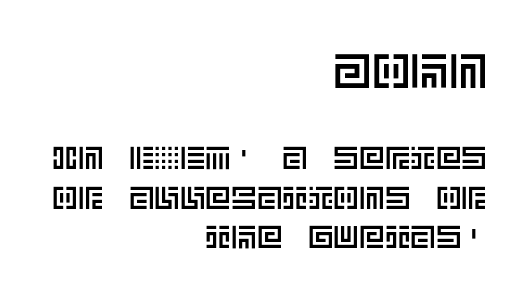
These lines are set flush right with a ragged left edge. The initial chunk of copy outweighs the following chunk in type size. Characters follow at the spacing the type designer built in. Notice how the stems are strictly vertical — no italics here. No word sits above an underline.
